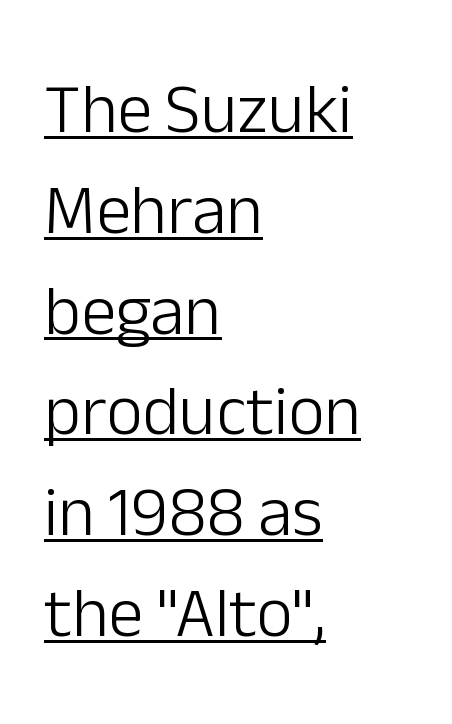
The image shows 70 px light sans-serif type, upright; set left-aligned, normal line spacing (1.44x), normal letter spacing, underlined; low stroke contrast and a medium x-height.
